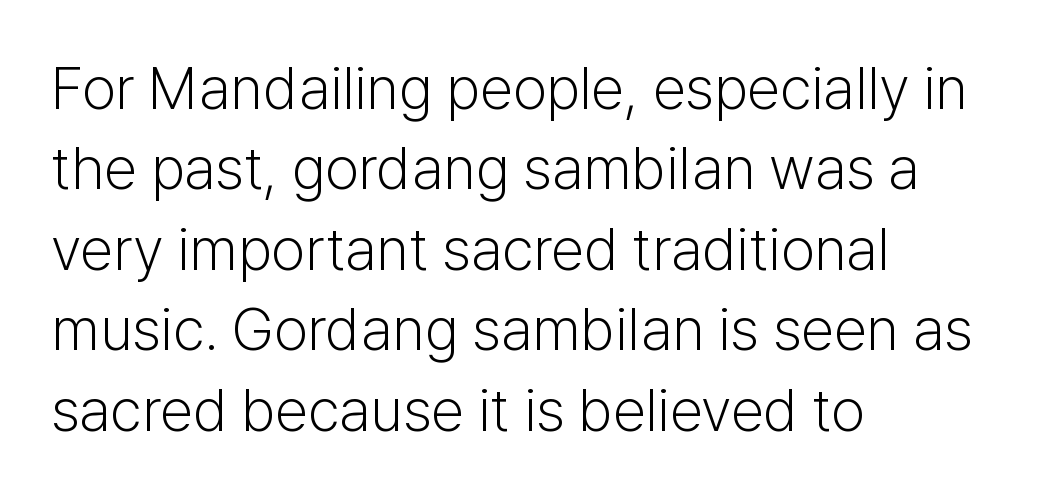
Q: Is the text bold? A: No.
Q: Is the text italic (slanted)? A: No, it is upright.
Q: Is the typeface a serif or a sans-serif typeface? A: Sans-serif.
Q: Is the text underlined? A: No.
Q: How is the paragraph aligned? A: Left-aligned.
Q: Is the spacing between letters normal or unusually wide? A: Normal.
Q: Is the spacing between lines tight, normal or loose? A: Normal.
Q: Width (condensed, normal, or wide)? A: Normal.
Q: Stroke contrast? A: Low.
Q: x-height? A: Medium.
Q: Monospaced? A: No.
